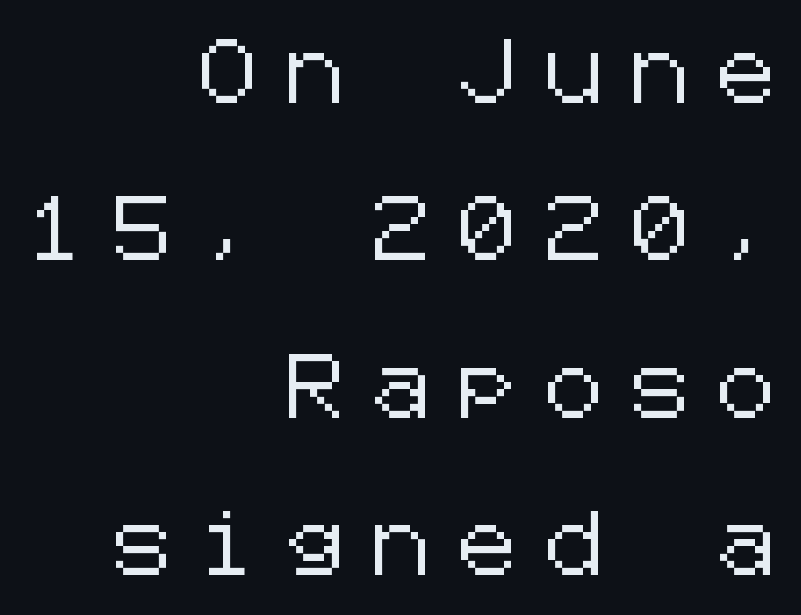
The image shows 64 px sans-serif type, upright; set right-aligned, loose line spacing (2.46x), unusually wide letter spacing (+0.46 em), not underlined; low stroke contrast and a medium x-height.
